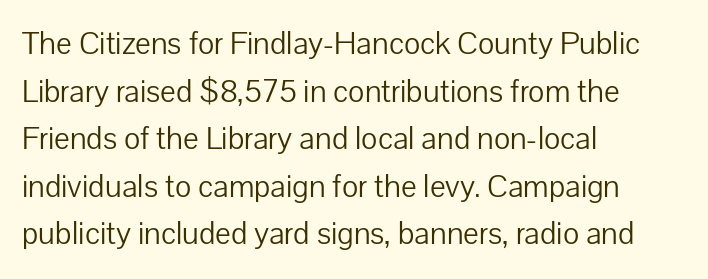
The image shows 33 px light sans-serif type, upright; set left-aligned, normal line spacing (1.44x), normal letter spacing, not underlined; low stroke contrast and a medium x-height.
